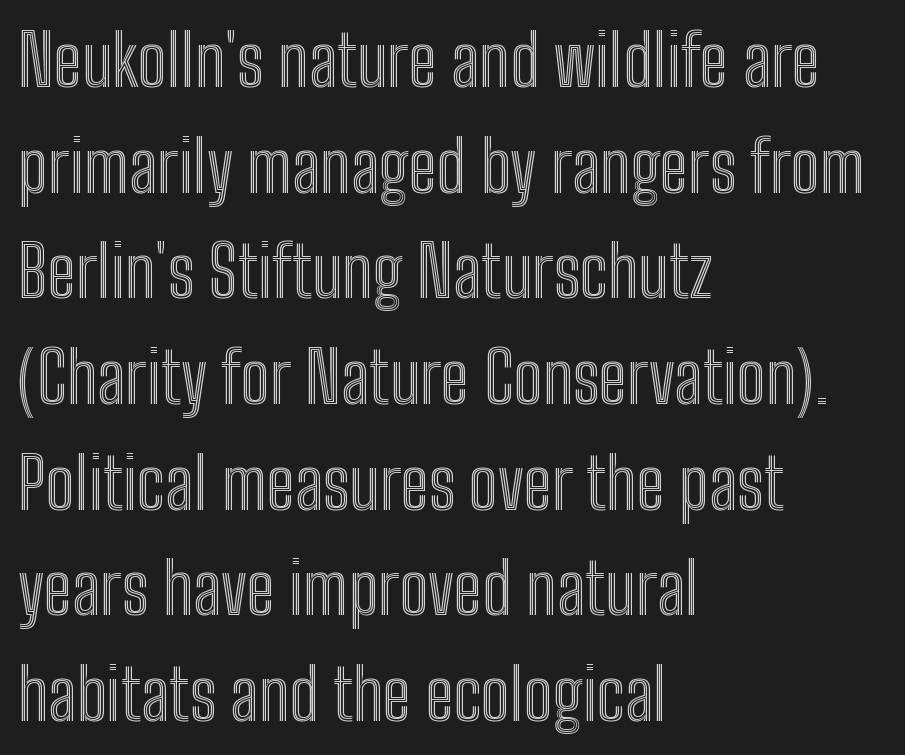
The image shows 70 px condensed type, upright; set left-aligned, normal line spacing (1.51x), normal letter spacing, not underlined; a medium x-height.
